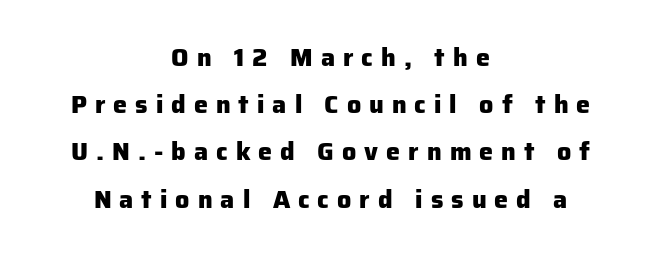
{"italic": "no", "bold": "yes", "underline": "no", "align": "center", "line_spacing_ratio": 1.89, "letter_spacing": "wide", "letter_spacing_em": 0.32, "glyph_px": 25}
